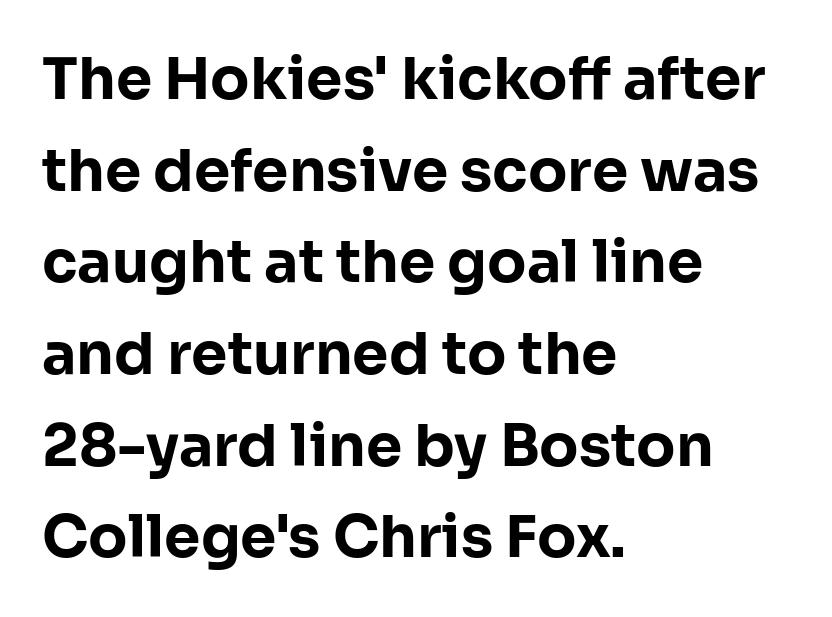
The image shows 58 px bold sans-serif type, upright; set left-aligned, normal line spacing (1.58x), normal letter spacing, not underlined; low stroke contrast and a medium x-height.
